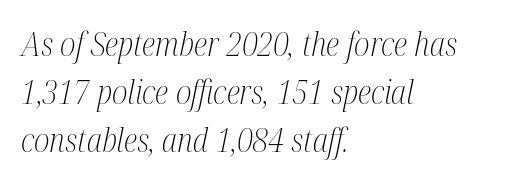
{"serif": "yes", "italic": "yes", "lean": "right", "slant_degrees": 12, "bold": "no", "weight": "light", "width": "condensed", "stroke_contrast": "medium", "x_height": "medium", "monospaced": "no", "underline": "no", "align": "left", "line_spacing": "normal", "line_spacing_ratio": 1.5, "letter_spacing": "normal", "letter_spacing_em": 0.0, "glyph_px": 32}
